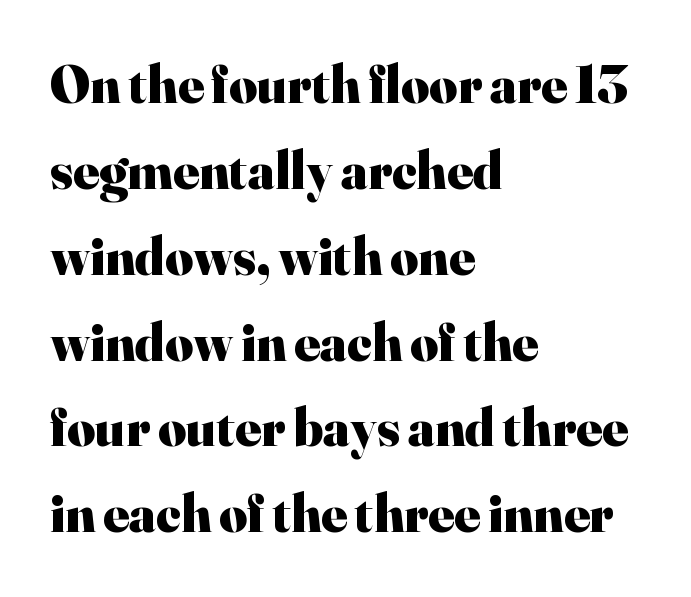
Q: Is the text bold? A: Yes.
Q: Is the text italic (slanted)? A: No, it is upright.
Q: Is the typeface a serif or a sans-serif typeface? A: Serif.
Q: Is the text underlined? A: No.
Q: How is the paragraph aligned? A: Left-aligned.
Q: Is the spacing between letters normal or unusually wide? A: Normal.
Q: Is the spacing between lines tight, normal or loose? A: Normal.
Q: Width (condensed, normal, or wide)? A: Normal.
Q: Stroke contrast? A: High.
Q: x-height? A: Small.
Q: Monospaced? A: No.
